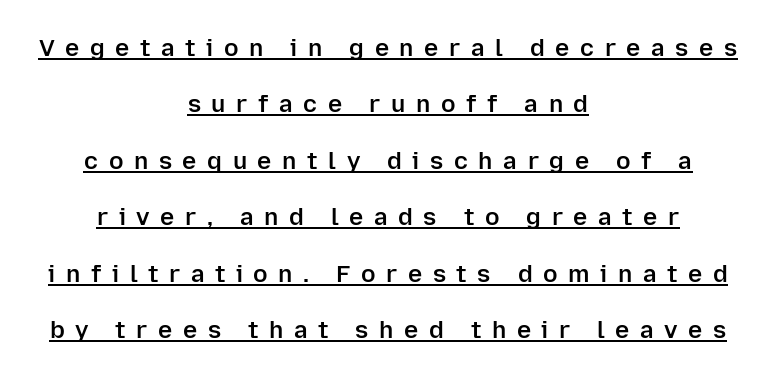
The image shows 24 px text type, upright; set centered, loose line spacing (2.35x), unusually wide letter spacing (+0.44 em), underlined.
